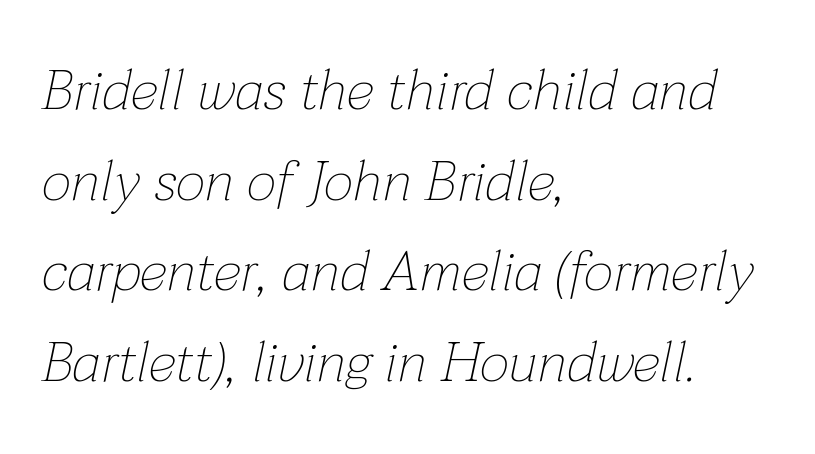
The image shows 57 px thin type, italic (leaning right); set left-aligned, normal line spacing (1.59x), normal letter spacing, not underlined; low stroke contrast and a medium x-height.
